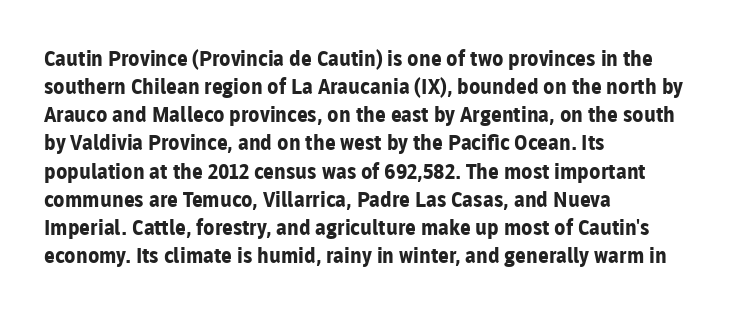
Anything drawn beneath the words? Only blank space. Evenly set lines give the paragraph a standard silhouette. In CSS terms this would be text-align: left. The font's upright variant was chosen for this text. Strokes here are thick enough to call this a true bold.
